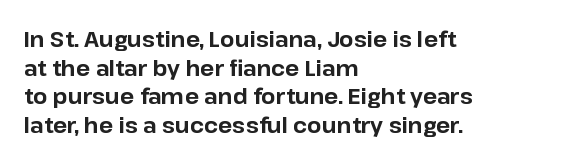
Notice how descenders clear the ascenders below comfortably — that's standard leading. Clear beneath every line of the passage. These lines are set flush left with a ragged right edge. The type sits square on the baseline with zero lean. Each word holds together tightly as a unit, with standard inter-letter gaps.
